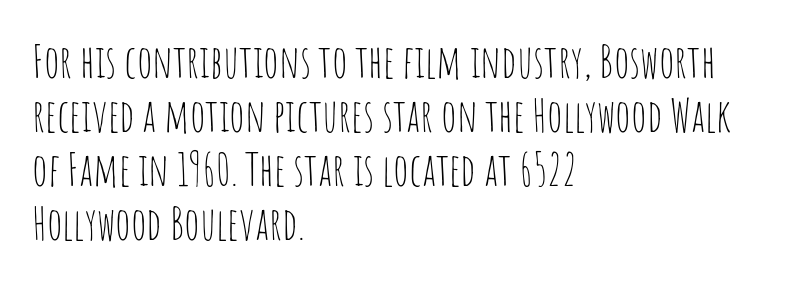
Q: Is the text bold? A: No.
Q: Is the text italic (slanted)? A: No, it is upright.
Q: Is the typeface a serif or a sans-serif typeface? A: Sans-serif.
Q: Is the text underlined? A: No.
Q: How is the paragraph aligned? A: Left-aligned.
Q: Is the spacing between letters normal or unusually wide? A: Normal.
Q: Width (condensed, normal, or wide)? A: Condensed.
Q: Stroke contrast? A: Low.
Q: x-height? A: Large.
Q: Monospaced? A: No.
